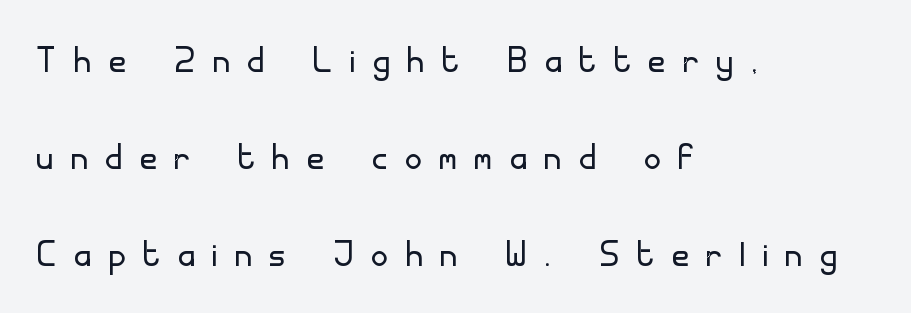
Q: Is the text bold? A: No.
Q: Is the text italic (slanted)? A: No, it is upright.
Q: Is the typeface a serif or a sans-serif typeface? A: Sans-serif.
Q: Is the text underlined? A: No.
Q: How is the paragraph aligned? A: Left-aligned.
Q: Is the spacing between letters normal or unusually wide? A: Unusually wide.
Q: Is the spacing between lines tight, normal or loose? A: Loose.
Q: Width (condensed, normal, or wide)? A: Normal.
Q: Stroke contrast? A: Low.
Q: x-height? A: Small.
Q: Monospaced? A: No.
